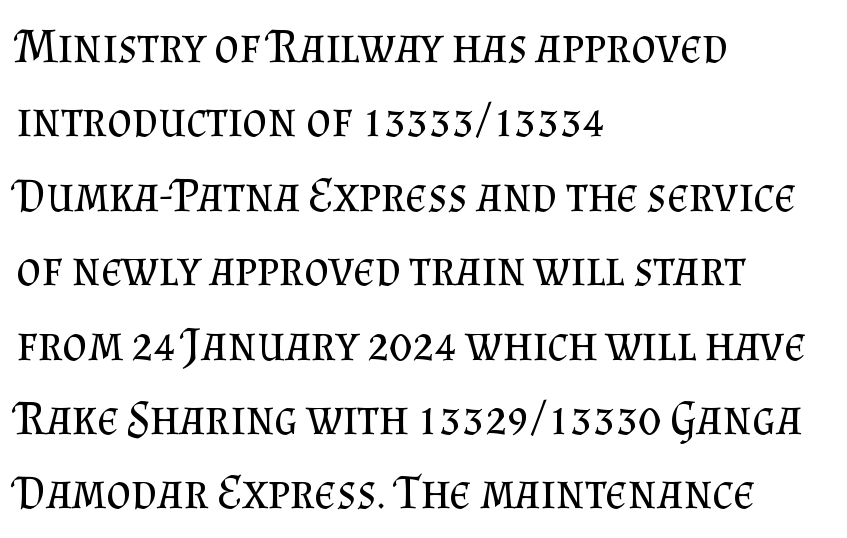
{"serif": "yes", "italic": "no", "bold": "no", "weight": "regular", "width": "normal", "stroke_contrast": "medium", "x_height": "small", "monospaced": "no", "underline": "no", "align": "left", "line_spacing": "normal", "line_spacing_ratio": 1.55, "letter_spacing": "normal", "letter_spacing_em": 0.0, "glyph_px": 48}
